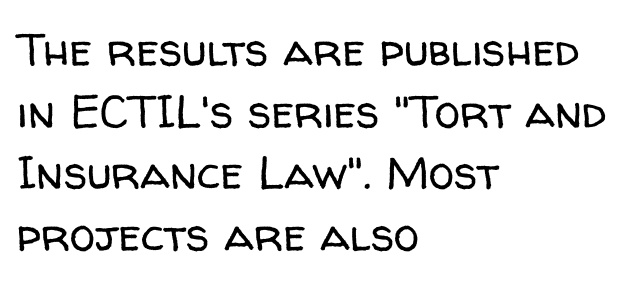
{"serif": "no", "italic": "no", "bold": "no", "weight": "regular", "width": "normal", "stroke_contrast": "low", "x_height": "medium", "monospaced": "no", "underline": "no", "align": "left", "line_spacing": "normal", "line_spacing_ratio": 1.34, "letter_spacing": "normal", "letter_spacing_em": 0.0, "glyph_px": 46}
